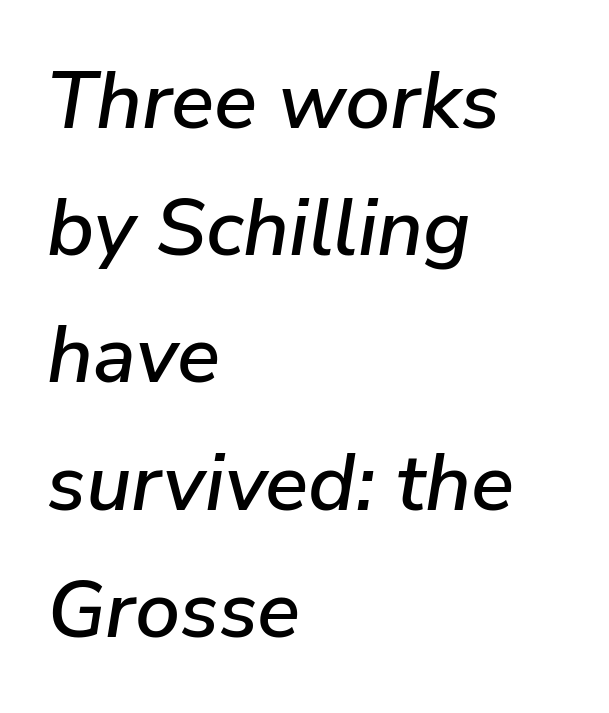
Q: Is the text italic (slanted)? A: Yes, it leans right by about 9 degrees.
Q: Is the text underlined? A: No.
Q: How is the paragraph aligned? A: Left-aligned.
Q: Is the spacing between letters normal or unusually wide? A: Normal.
Q: Is the spacing between lines tight, normal or loose? A: Normal.
Q: Width (condensed, normal, or wide)? A: Normal.
Q: Stroke contrast? A: Low.
Q: x-height? A: Medium.
Q: Monospaced? A: No.
